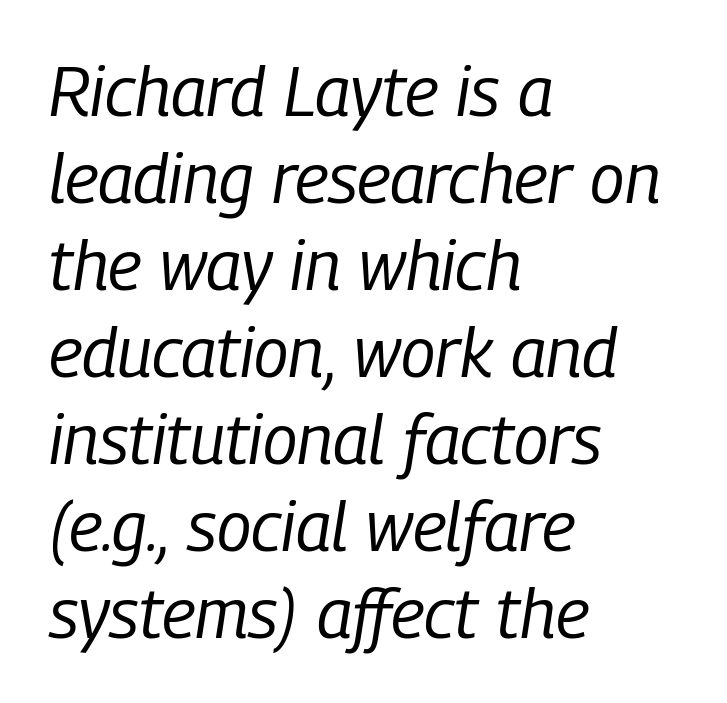
The image shows 69 px regular-weight, condensed type, italic (leaning right); set left-aligned, normal line spacing (1.26x), normal letter spacing, not underlined; low stroke contrast and a medium x-height.
